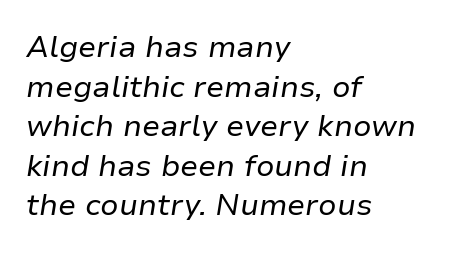
The passage is arranged the way most books set body copy — flush left. Heaviness? Minimal to ordinary, like unemphasized prose. No extra tracking has been applied to these lines. Observe the lean: these are italic letterforms.
